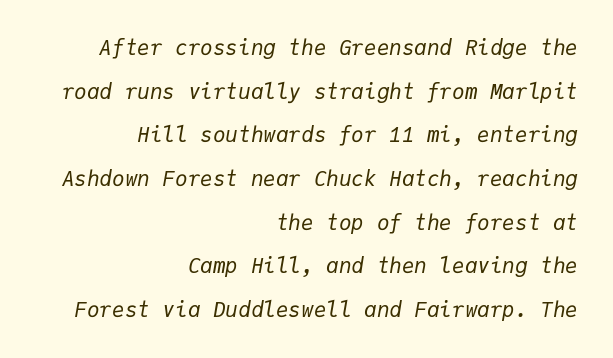
The image shows 21 px text type, italic (leaning right); set right-aligned, loose line spacing (2.08x), normal letter spacing, not underlined.
